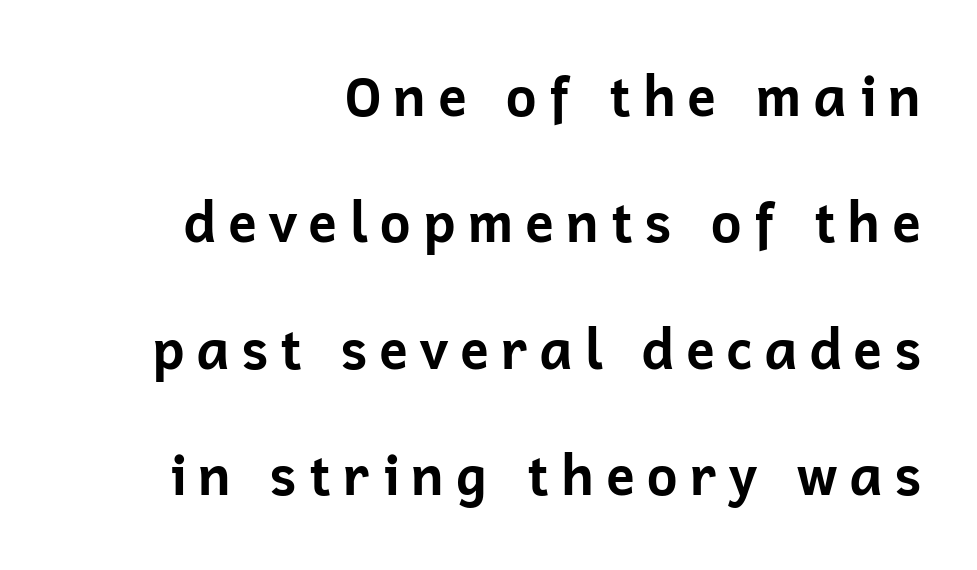
Q: Is the text bold? A: Yes.
Q: Is the text italic (slanted)? A: No, it is upright.
Q: Is the typeface a serif or a sans-serif typeface? A: Sans-serif.
Q: Is the text underlined? A: No.
Q: How is the paragraph aligned? A: Right-aligned.
Q: Is the spacing between lines tight, normal or loose? A: Loose.
Q: Width (condensed, normal, or wide)? A: Normal.
Q: Stroke contrast? A: Low.
Q: x-height? A: Medium.
Q: Monospaced? A: No.
